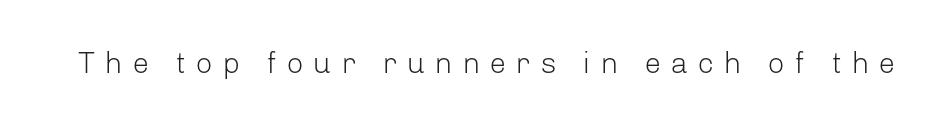
Q: Is the text bold? A: No.
Q: Is the text italic (slanted)? A: No, it is upright.
Q: Is the typeface a serif or a sans-serif typeface? A: Sans-serif.
Q: Is the text underlined? A: No.
Q: Is the spacing between letters normal or unusually wide? A: Unusually wide.
Q: Width (condensed, normal, or wide)? A: Normal.
Q: Stroke contrast? A: Low.
Q: x-height? A: Medium.
Q: Monospaced? A: No.
